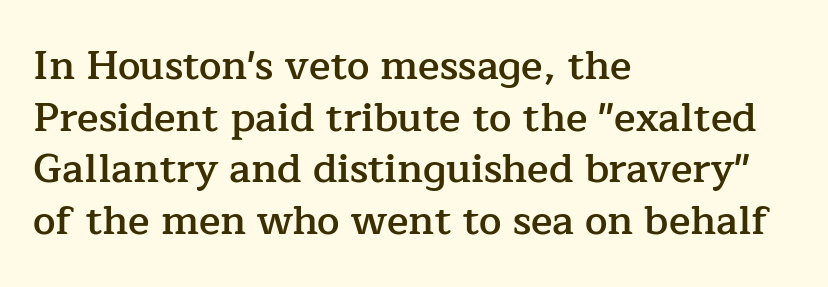
{"serif": "yes", "italic": "no", "bold": "semi", "weight": "semibold", "width": "normal", "stroke_contrast": "low", "x_height": "medium", "monospaced": "no", "underline": "no", "align": "left", "line_spacing": "normal", "line_spacing_ratio": 1.29, "letter_spacing": "normal", "letter_spacing_em": 0.0, "glyph_px": 40}
